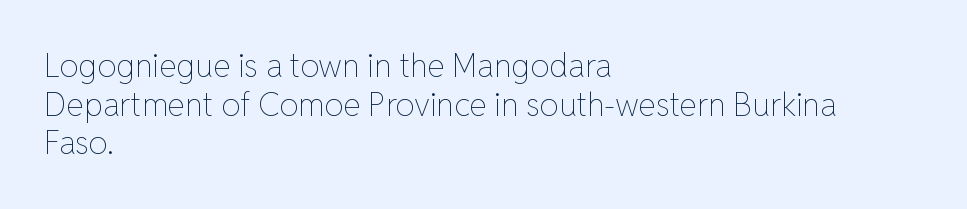
The lettering holds an erect, upright posture throughout. The horizontal fit of the characters is conventional and even. You could not count columns in this text — the font is proportionally spaced. The glyphs are unaccompanied by any horizontal stroke below them. Teacher's note: observe the even left margin — that is flush-left alignment. Weight: in the light-to-regular range.
